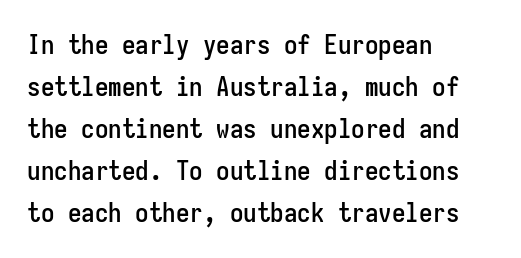
Q: Is the text italic (slanted)? A: No, it is upright.
Q: Is the text underlined? A: No.
Q: How is the paragraph aligned? A: Left-aligned.
Q: Is the spacing between letters normal or unusually wide? A: Normal.
Q: Is the spacing between lines tight, normal or loose? A: Normal.
